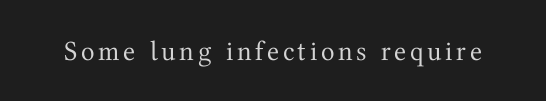
Proportional: the letters do not fall into vertical columns. The words here are not underlined. The font sits on the lighter half of the weight spectrum, regular included. Every stem runs plumb, perpendicular to the baseline. Observe the serifs anchoring each vertical stroke in this sample.
